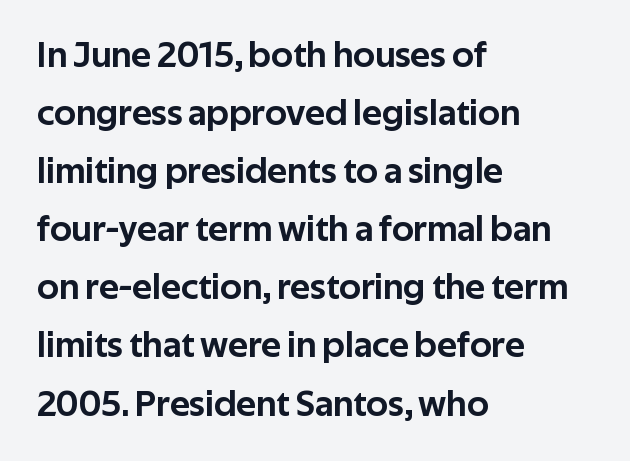
Students, observe: this is what conventionally led text looks like. Regarding serifs, this sample does without them. Each line starts at the same left margin while the right side varies. Just letters on the line, the space beneath them empty.
